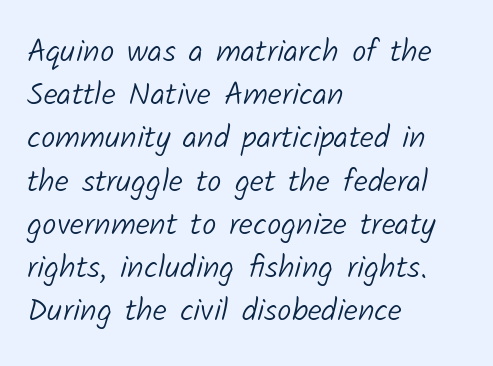
The image shows 32 px light sans-serif type; set left-aligned, normal line spacing (1.35x), normal letter spacing, not underlined; low stroke contrast and a medium x-height.
